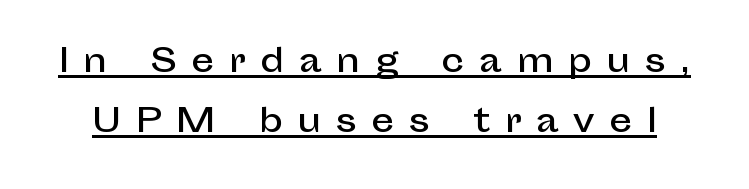
{"serif": "no", "italic": "no", "width": "normal", "stroke_contrast": "low", "x_height": "medium", "monospaced": "no", "underline": "yes", "line_spacing_ratio": 1.86, "letter_spacing": "wide", "letter_spacing_em": 0.46, "glyph_px": 32}
